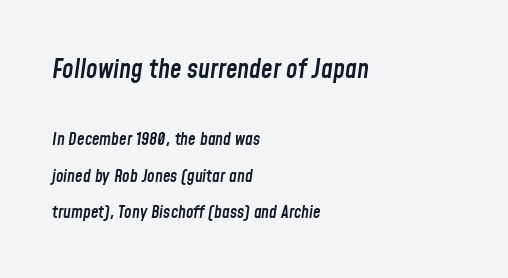
{"italic": "yes", "lean": "right", "slant_degrees": 8, "bold": "semi", "underline": "no", "align": "left", "line_spacing": "loose", "line_spacing_ratio": 2.14, "letter_spacing": "normal", "letter_spacing_em": 0.0, "larger_block": "first", "size_ratio": 1.53, "glyph_px": 26}
